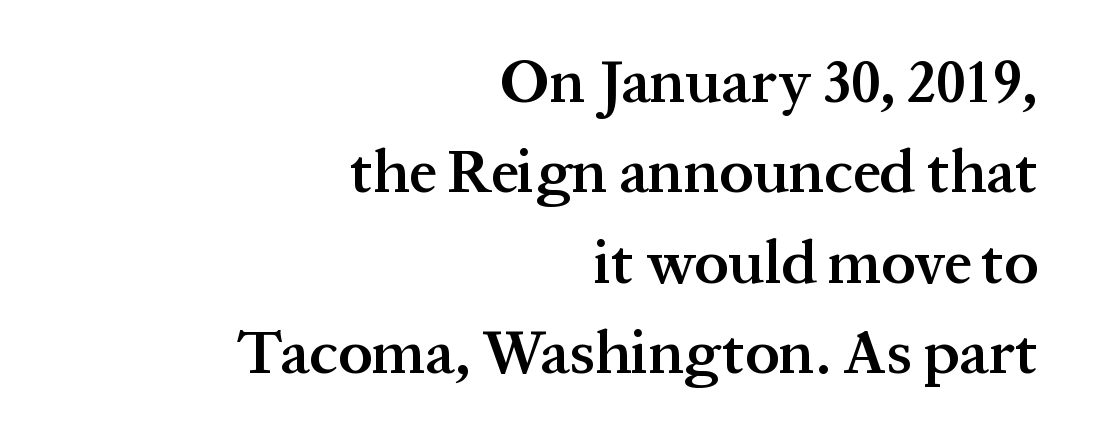
The image shows 61 px semibold serif type, upright; set right-aligned, normal line spacing (1.48x), normal letter spacing, not underlined; medium stroke contrast and a medium x-height.
